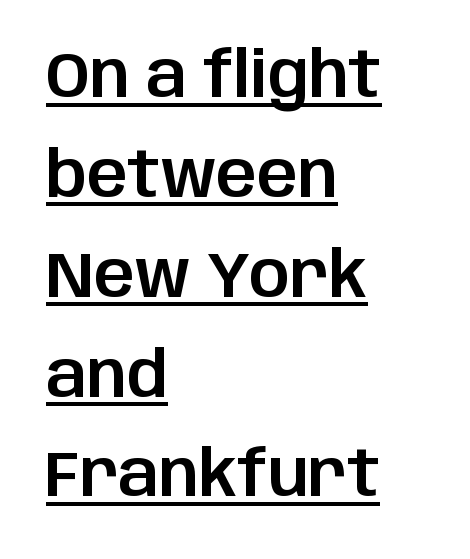
{"serif": "no", "italic": "no", "width": "normal", "stroke_contrast": "low", "x_height": "large", "monospaced": "no", "underline": "yes", "align": "left", "line_spacing": "normal", "line_spacing_ratio": 1.56, "letter_spacing": "normal", "letter_spacing_em": 0.0, "glyph_px": 64}
